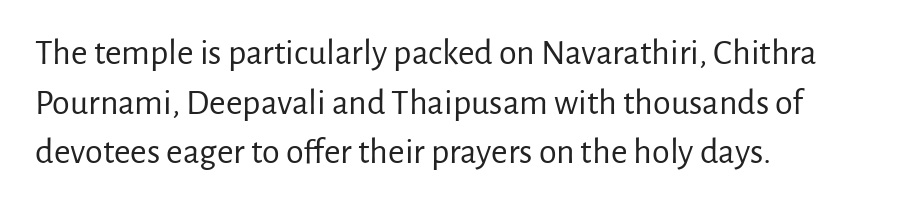
The image shows 36 px regular-weight sans-serif type, upright; set left-aligned, normal line spacing (1.38x), normal letter spacing, not underlined; low stroke contrast and a medium x-height.
